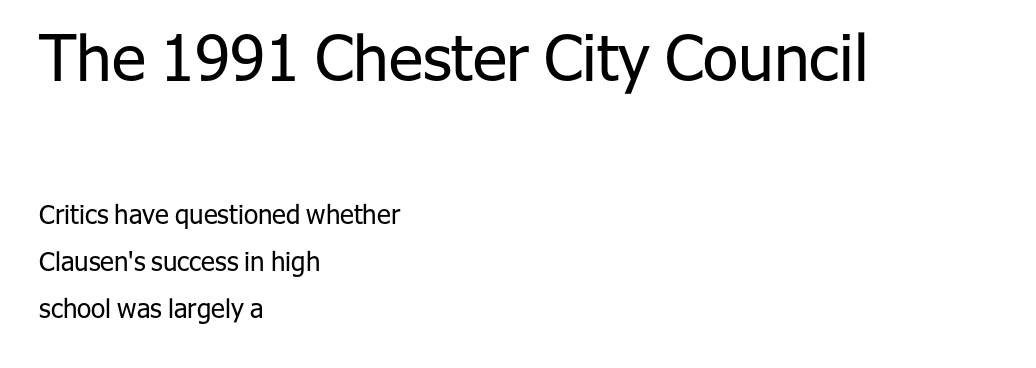
{"serif": "no", "italic": "no", "bold": "no", "weight": "regular", "width": "normal", "stroke_contrast": "low", "x_height": "medium", "monospaced": "no", "underline": "no", "align": "left", "line_spacing_ratio": 1.82, "letter_spacing": "normal", "letter_spacing_em": 0.0, "larger_block": "first", "size_ratio": 2.46, "glyph_px": 64}
